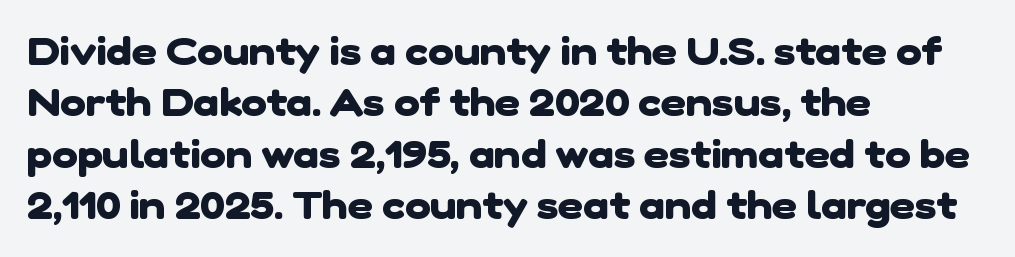
Q: Is the text bold? A: Yes.
Q: Is the typeface a serif or a sans-serif typeface? A: Sans-serif.
Q: Is the text underlined? A: No.
Q: How is the paragraph aligned? A: Left-aligned.
Q: Is the spacing between letters normal or unusually wide? A: Normal.
Q: Is the spacing between lines tight, normal or loose? A: Normal.
Q: Width (condensed, normal, or wide)? A: Normal.
Q: Stroke contrast? A: Low.
Q: x-height? A: Medium.
Q: Monospaced? A: No.
